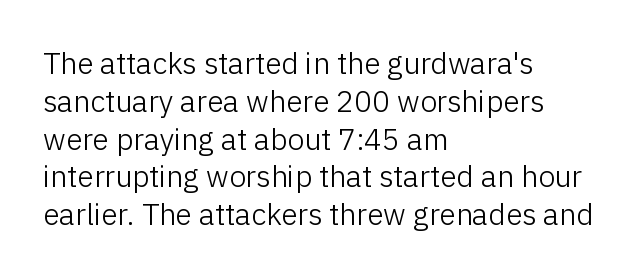
The foot of each line stays bare and open. Stroke thickness stays within the range of a standard reading face or lighter. Does the leading feel generous? No, just average. Here the designer chose a conventional face with non-uniform glyph widths.
